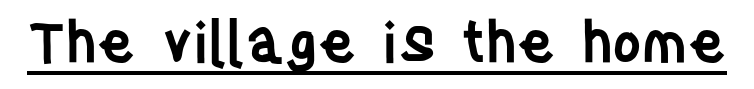
{"serif": "no", "italic": "no", "bold": "semi", "weight": "semibold", "width": "condensed", "stroke_contrast": "low", "x_height": "large", "monospaced": "no", "underline": "yes", "letter_spacing": "normal", "letter_spacing_em": 0.0, "glyph_px": 56}
